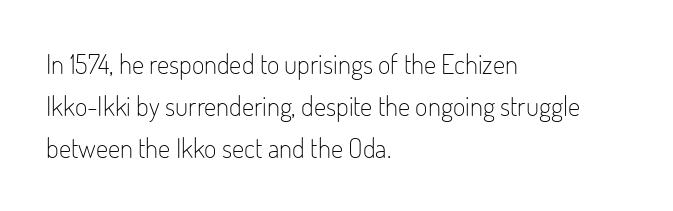
{"italic": "no", "bold": "no", "underline": "no", "align": "left", "line_spacing": "normal", "line_spacing_ratio": 1.55, "letter_spacing": "normal", "letter_spacing_em": 0.0, "glyph_px": 27}
